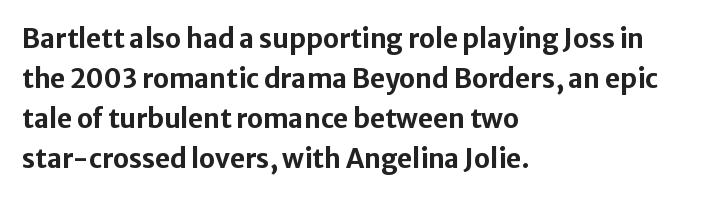
The image shows 26 px bold type, upright; set left-aligned, normal line spacing (1.54x), normal letter spacing, not underlined.
